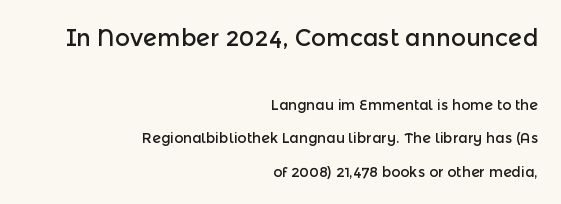
{"italic": "no", "underline": "no", "align": "right", "line_spacing": "loose", "line_spacing_ratio": 2.38, "letter_spacing": "normal", "letter_spacing_em": 0.0, "larger_block": "first", "size_ratio": 1.64, "glyph_px": 23}
